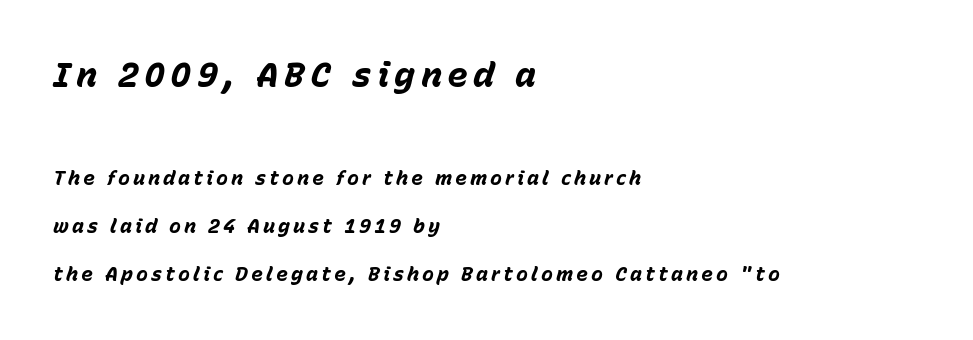
{"italic": "yes", "lean": "right", "slant_degrees": 15, "bold": "yes", "weight": "bold", "width": "normal", "stroke_contrast": "low", "x_height": "medium", "monospaced": "no", "underline": "no", "align": "left", "line_spacing": "loose", "line_spacing_ratio": 2.42, "larger_block": "first", "size_ratio": 1.75, "glyph_px": 35}
